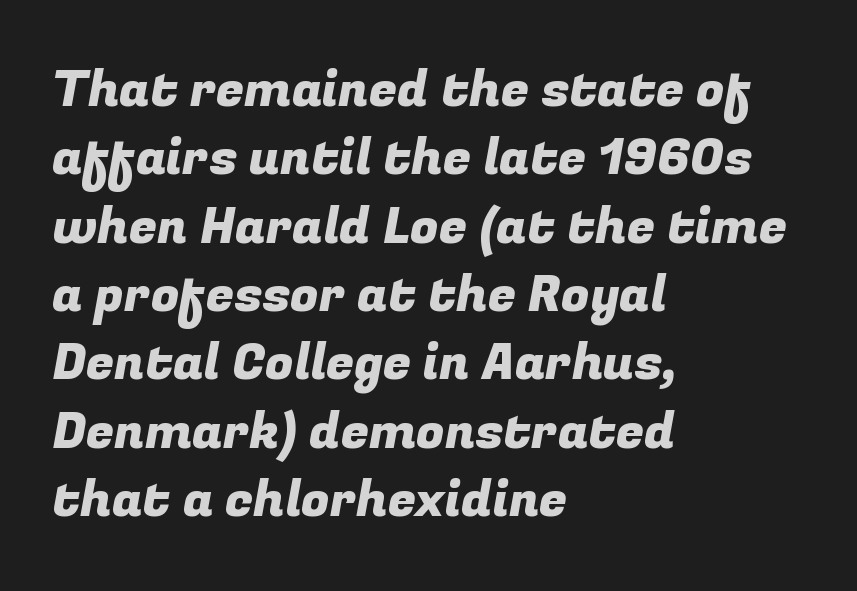
The image shows 51 px sans-serif type; set left-aligned, normal line spacing (1.34x), normal letter spacing, not underlined; low stroke contrast and a medium x-height.
